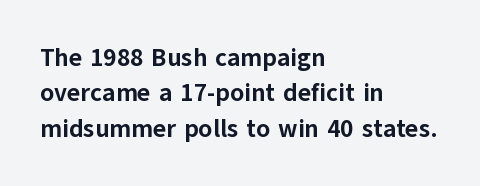
{"italic": "no", "bold": "yes", "underline": "no", "align": "left", "line_spacing": "normal", "line_spacing_ratio": 1.42, "letter_spacing": "normal", "letter_spacing_em": 0.0, "glyph_px": 25}
